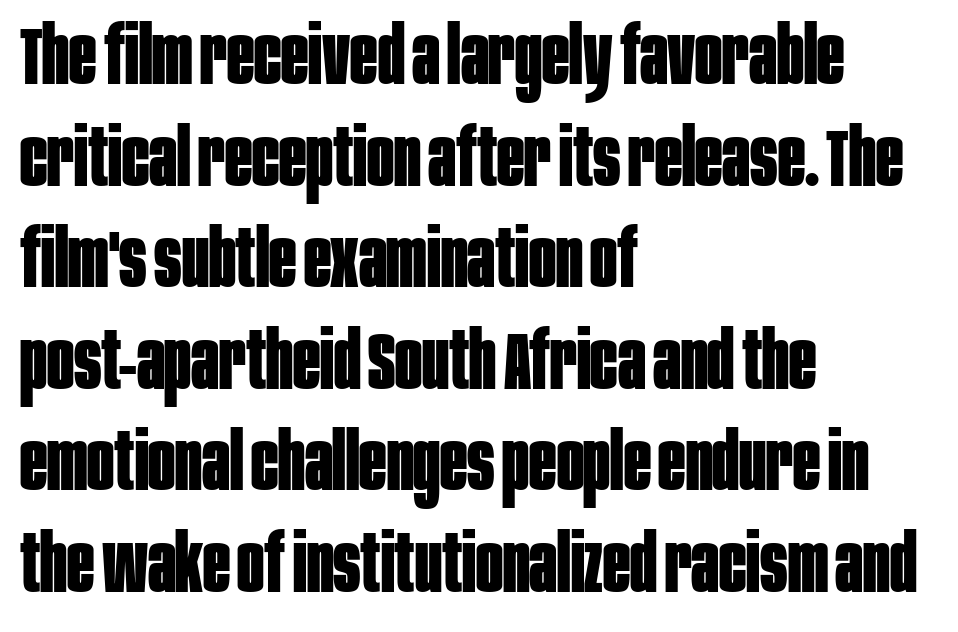
The image shows 80 px bold, condensed sans-serif type, upright; set left-aligned, normal line spacing (1.27x), normal letter spacing, not underlined; low stroke contrast and a large x-height.
